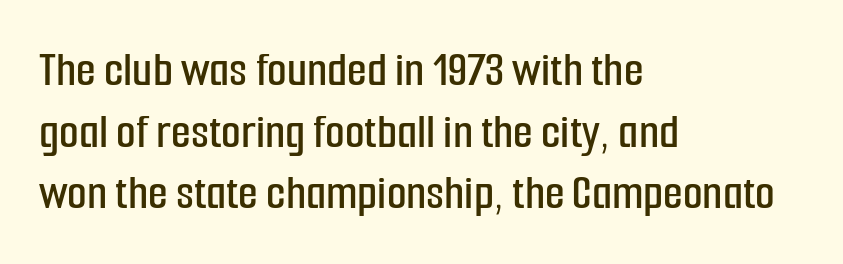
A student would call this left alignment; a typographer would say flush left, rag right. Stroke terminals: plain, sans-serif. The type is set solid horizontally, with unmodified tracking. The passage shown is typed in a proportional face where columns would drift. Check under the words: just untouched page. Nope, not italic — everything's standing straight.
